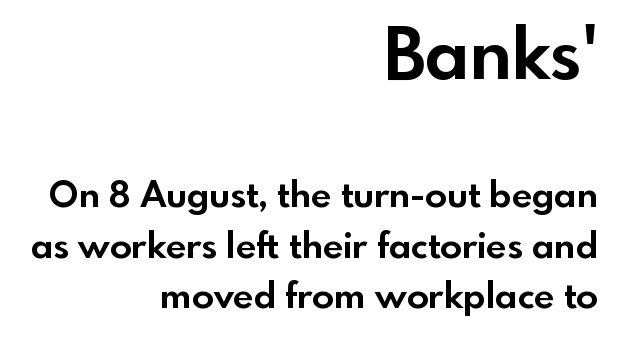
The image shows 71 px bold sans-serif type, upright; set right-aligned, normal line spacing (1.39x), normal letter spacing, not underlined; the first (top) block is 1.97x larger; a small x-height.
